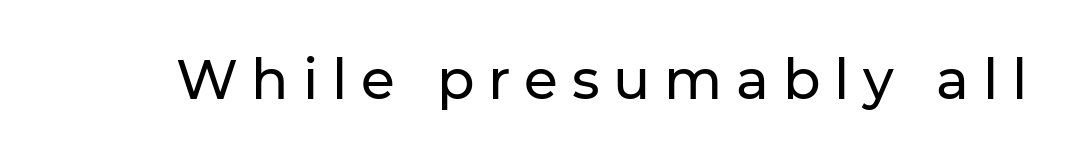
{"serif": "no", "italic": "no", "width": "normal", "stroke_contrast": "low", "x_height": "medium", "monospaced": "no", "underline": "no", "letter_spacing": "wide", "letter_spacing_em": 0.25, "glyph_px": 55}
